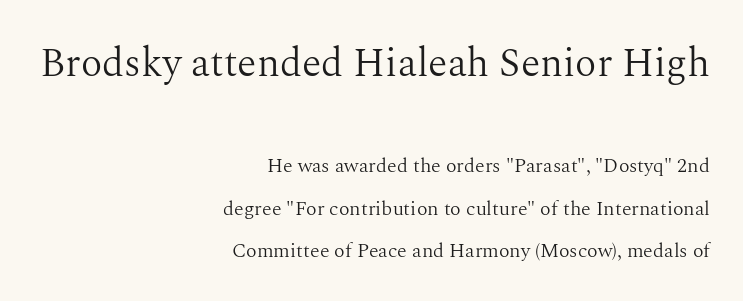
Q: Is the text bold? A: No.
Q: Is the text italic (slanted)? A: No, it is upright.
Q: Is the typeface a serif or a sans-serif typeface? A: Serif.
Q: Is the text underlined? A: No.
Q: How is the paragraph aligned? A: Right-aligned.
Q: Is the spacing between letters normal or unusually wide? A: Normal.
Q: Is the spacing between lines tight, normal or loose? A: Loose.
Q: Which block of text is set in a larger size, the first (top) or the second (bottom)? A: The first (top) one.
Q: Width (condensed, normal, or wide)? A: Normal.
Q: Stroke contrast? A: Medium.
Q: x-height? A: Medium.
Q: Monospaced? A: No.
